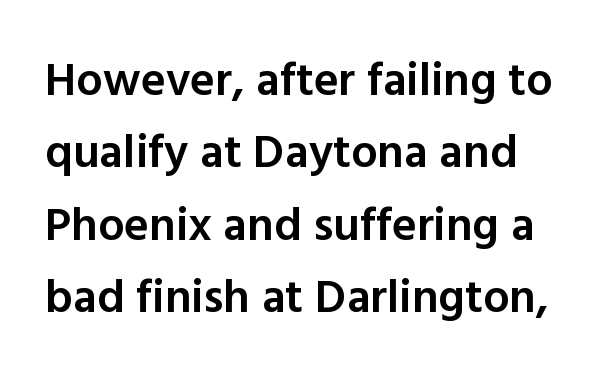
The image shows 47 px semibold sans-serif type, upright; set normal line spacing (1.54x), normal letter spacing, not underlined; a medium x-height.
